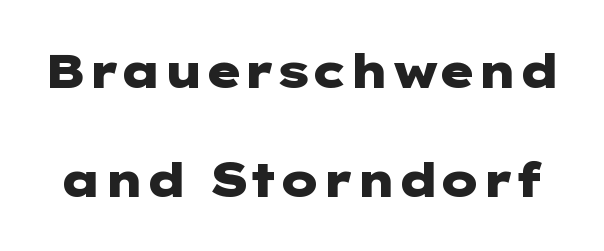
The image shows 47 px heavy, wide sans-serif type, upright; set loose line spacing (2.32x), normal letter spacing, not underlined; low stroke contrast and a medium x-height.
